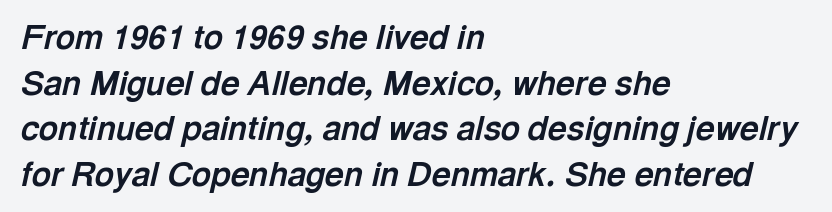
The image shows 33 px bold type, italic (leaning right); set left-aligned, normal line spacing (1.38x), normal letter spacing, not underlined; a medium x-height.
